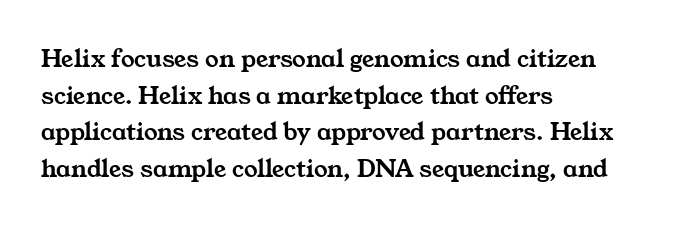
Q: Is the text underlined? A: No.
Q: How is the paragraph aligned? A: Left-aligned.
Q: Is the spacing between letters normal or unusually wide? A: Normal.
Q: Is the spacing between lines tight, normal or loose? A: Normal.
